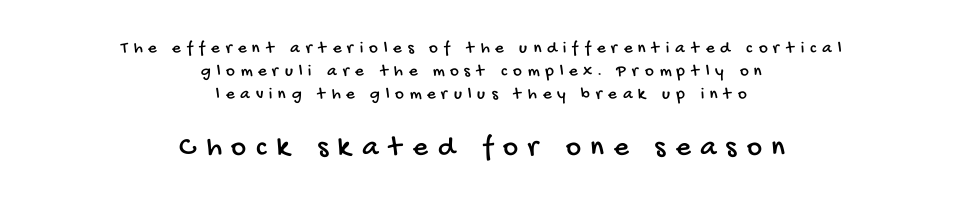
Q: Is the typeface a serif or a sans-serif typeface? A: Sans-serif.
Q: Is the text underlined? A: No.
Q: How is the paragraph aligned? A: Centered.
Q: Is the spacing between letters normal or unusually wide? A: Unusually wide.
Q: Is the spacing between lines tight, normal or loose? A: Normal.
Q: Which block of text is set in a larger size, the first (top) or the second (bottom)? A: The second (bottom) one.
Q: Width (condensed, normal, or wide)? A: Condensed.
Q: Stroke contrast? A: Low.
Q: x-height? A: Large.
Q: Monospaced? A: No.
